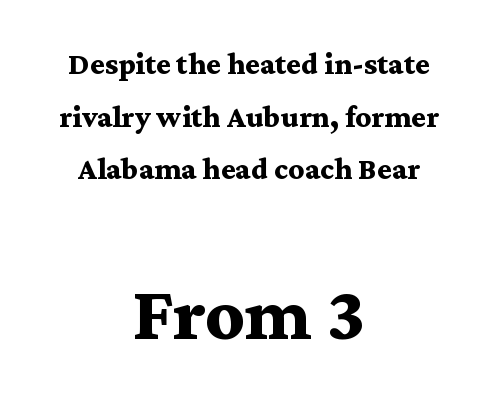
Bold? Absolutely — the strokes are thick and heavy. Serifs: yes, visible at the terminals of the letterforms. Regular leading. Is the letter spacing exaggerated? No — it looks like the ordinary default. Centered paragraph, ragged on both sides.
